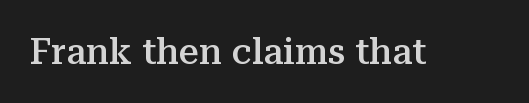
The image shows 36 px semibold serif type, upright; set normal letter spacing, not underlined; medium stroke contrast and a medium x-height.
